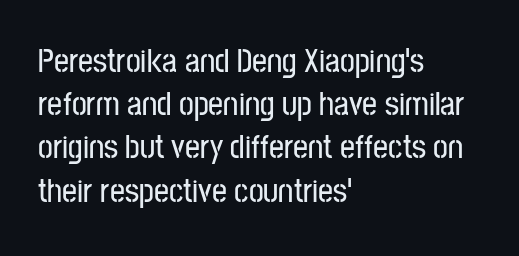
{"serif": "no", "italic": "no", "width": "condensed", "stroke_contrast": "low", "x_height": "medium", "monospaced": "no", "underline": "no", "align": "left", "line_spacing": "normal", "line_spacing_ratio": 1.31, "letter_spacing": "normal", "letter_spacing_em": 0.0, "glyph_px": 33}
